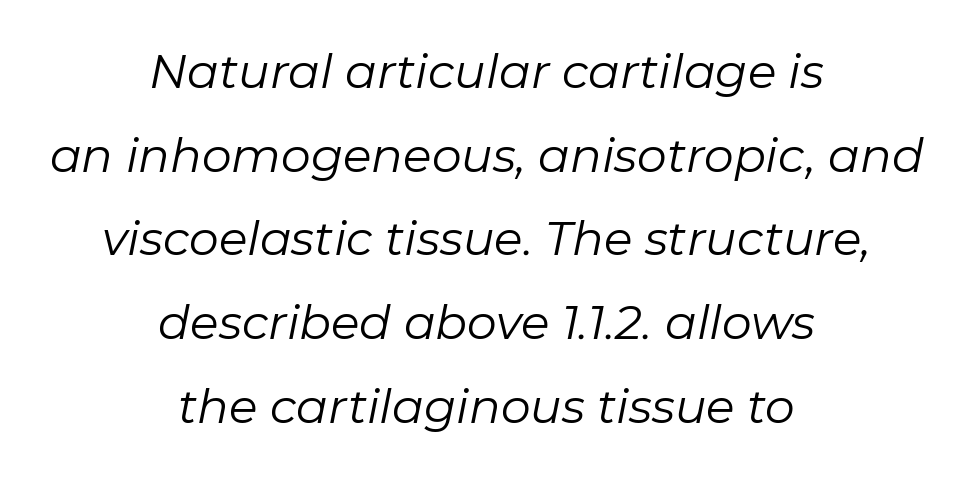
Q: Is the text bold? A: No.
Q: Is the text italic (slanted)? A: Yes, it leans right by about 11 degrees.
Q: Is the text underlined? A: No.
Q: How is the paragraph aligned? A: Centered.
Q: Is the spacing between letters normal or unusually wide? A: Normal.
Q: Width (condensed, normal, or wide)? A: Normal.
Q: Stroke contrast? A: Low.
Q: x-height? A: Medium.
Q: Monospaced? A: No.
